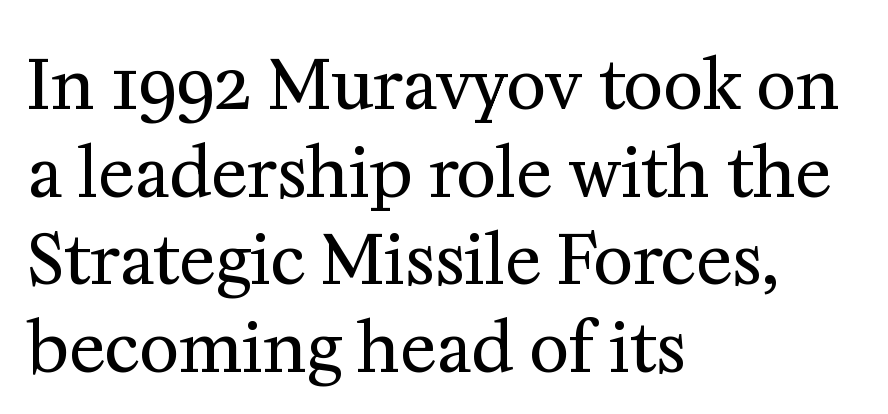
Q: Is the text bold? A: No.
Q: Is the text italic (slanted)? A: No, it is upright.
Q: Is the typeface a serif or a sans-serif typeface? A: Serif.
Q: Is the text underlined? A: No.
Q: How is the paragraph aligned? A: Left-aligned.
Q: Is the spacing between letters normal or unusually wide? A: Normal.
Q: Is the spacing between lines tight, normal or loose? A: Normal.
Q: Width (condensed, normal, or wide)? A: Normal.
Q: Stroke contrast? A: Medium.
Q: x-height? A: Medium.
Q: Monospaced? A: No.
